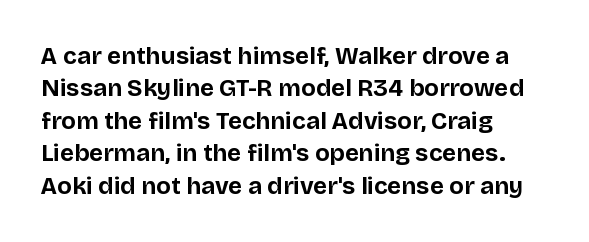
Whoever set this chose a conventional vertical rhythm. Emphasis by weight is at full strength: bold. The setting favours the left margin, as ordinary paragraphs usually do. Glance below the letters and you will spot only blank space. Rendered with straight, roman letterforms.
